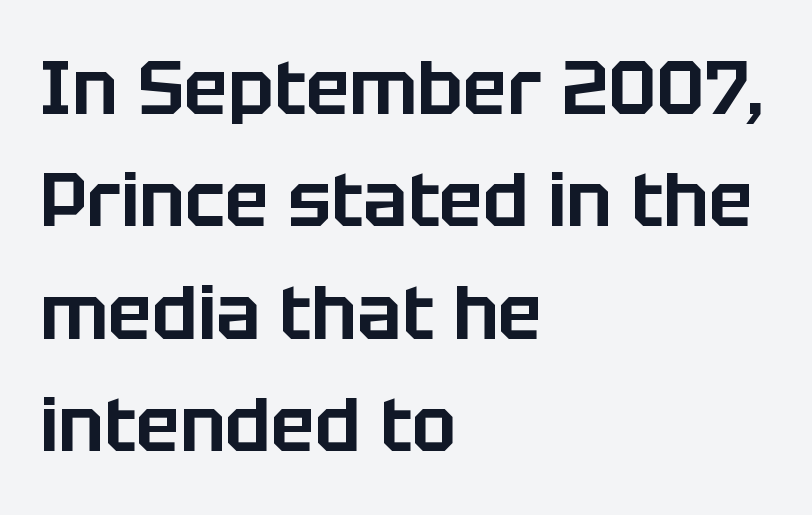
Every character sits straight up, as roman type does. The type is set solid horizontally, with unmodified tracking. The text was rendered using a sans face with plain stroke endings. Think of a printed novel: that variable character pitch is what you see here. This rendering features lettering with no underline. Visually the block forms a straight wall on the left and a jagged coastline on the right.
